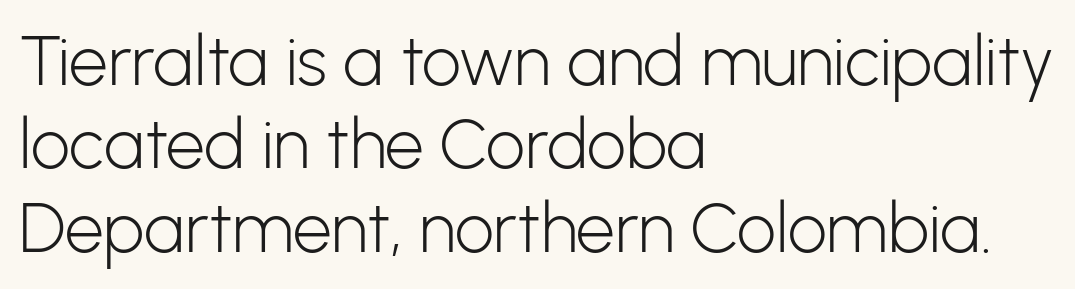
The image shows 69 px light sans-serif type, upright; set left-aligned, line spacing 1.21x, normal letter spacing, not underlined; low stroke contrast and a medium x-height.
